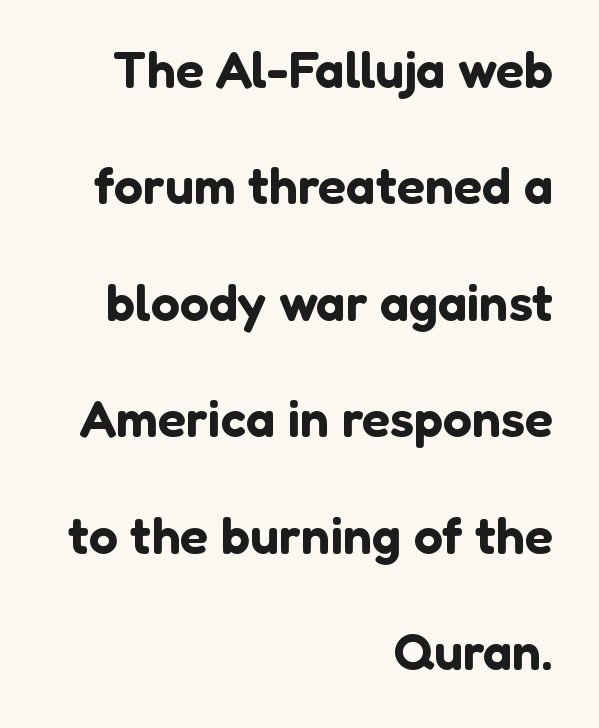
Q: Is the text italic (slanted)? A: No, it is upright.
Q: Is the typeface a serif or a sans-serif typeface? A: Sans-serif.
Q: Is the text underlined? A: No.
Q: How is the paragraph aligned? A: Right-aligned.
Q: Is the spacing between letters normal or unusually wide? A: Normal.
Q: Is the spacing between lines tight, normal or loose? A: Loose.
Q: Width (condensed, normal, or wide)? A: Normal.
Q: Stroke contrast? A: Low.
Q: x-height? A: Medium.
Q: Monospaced? A: No.
